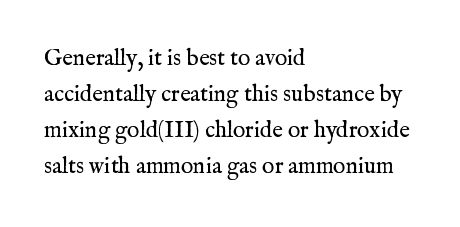
{"italic": "no", "bold": "no", "underline": "no", "align": "left", "line_spacing": "normal", "line_spacing_ratio": 1.57, "letter_spacing": "normal", "letter_spacing_em": 0.0, "glyph_px": 23}
